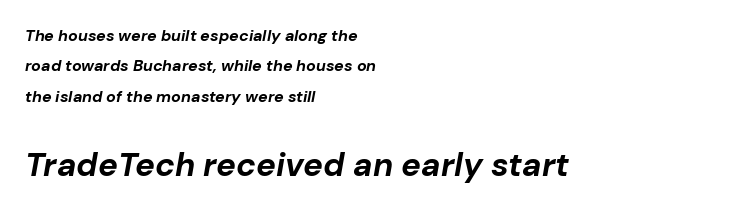
Q: Is the text bold? A: Yes.
Q: Is the text italic (slanted)? A: Yes, it leans right by about 10 degrees.
Q: Is the text underlined? A: No.
Q: How is the paragraph aligned? A: Left-aligned.
Q: Is the spacing between letters normal or unusually wide? A: Normal.
Q: Is the spacing between lines tight, normal or loose? A: Loose.
Q: Which block of text is set in a larger size, the first (top) or the second (bottom)? A: The second (bottom) one.
Q: Width (condensed, normal, or wide)? A: Normal.
Q: Stroke contrast? A: Low.
Q: x-height? A: Medium.
Q: Monospaced? A: No.
